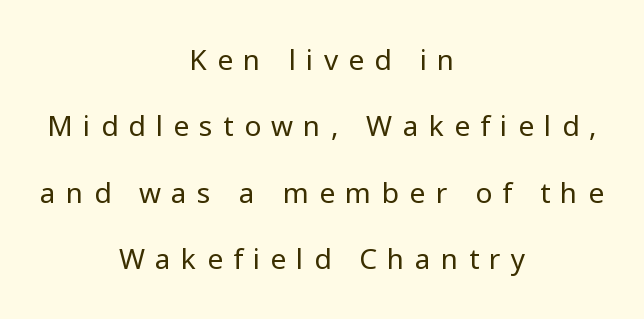
Q: Is the text bold? A: No.
Q: Is the text italic (slanted)? A: No, it is upright.
Q: Is the typeface a serif or a sans-serif typeface? A: Sans-serif.
Q: Is the text underlined? A: No.
Q: How is the paragraph aligned? A: Centered.
Q: Is the spacing between letters normal or unusually wide? A: Unusually wide.
Q: Is the spacing between lines tight, normal or loose? A: Loose.
Q: Width (condensed, normal, or wide)? A: Normal.
Q: Stroke contrast? A: Low.
Q: x-height? A: Medium.
Q: Monospaced? A: No.
